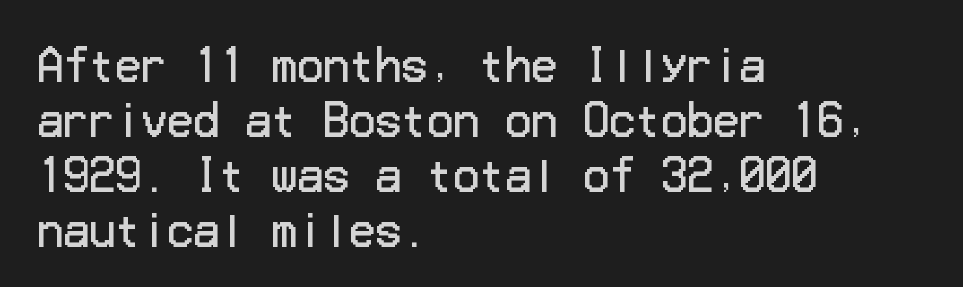
The image shows 43 px regular-weight sans-serif type, upright; set left-aligned, normal line spacing (1.28x), normal letter spacing, not underlined; low stroke contrast and a medium x-height.
